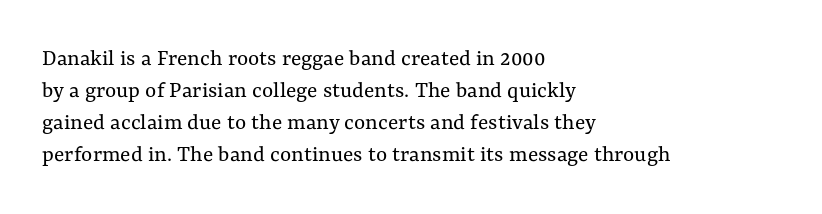
{"italic": "no", "bold": "no", "underline": "no", "align": "left", "line_spacing": "normal", "line_spacing_ratio": 1.33, "letter_spacing": "normal", "letter_spacing_em": 0.0, "glyph_px": 24}
